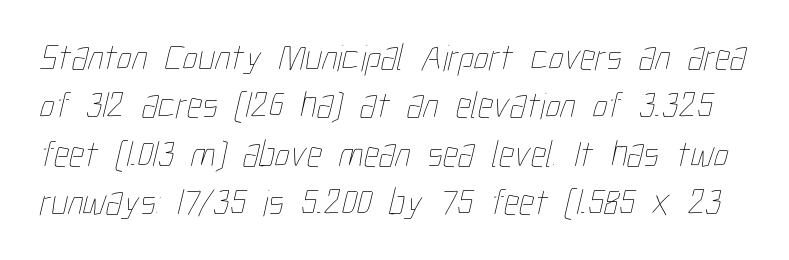
How would I describe the line gaps? Plain and ordinary. The string is rendered with underlining switched off. Weight: regular or lighter. In terms of letterspacing, this is plain default setting.
